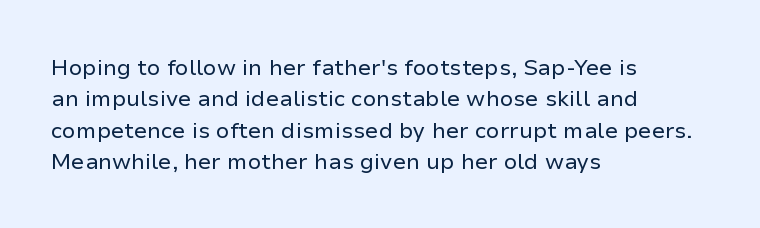
The image shows 22 px text type, upright; set left-aligned, normal line spacing (1.43x), normal letter spacing, not underlined.
